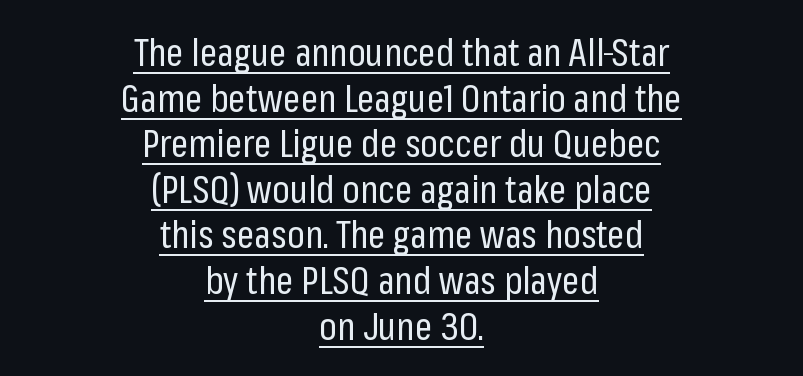
Q: Is the text bold? A: No.
Q: Is the text italic (slanted)? A: No, it is upright.
Q: Is the typeface a serif or a sans-serif typeface? A: Sans-serif.
Q: Is the text underlined? A: Yes.
Q: How is the paragraph aligned? A: Centered.
Q: Is the spacing between letters normal or unusually wide? A: Normal.
Q: Width (condensed, normal, or wide)? A: Condensed.
Q: Stroke contrast? A: Low.
Q: x-height? A: Medium.
Q: Monospaced? A: No.
